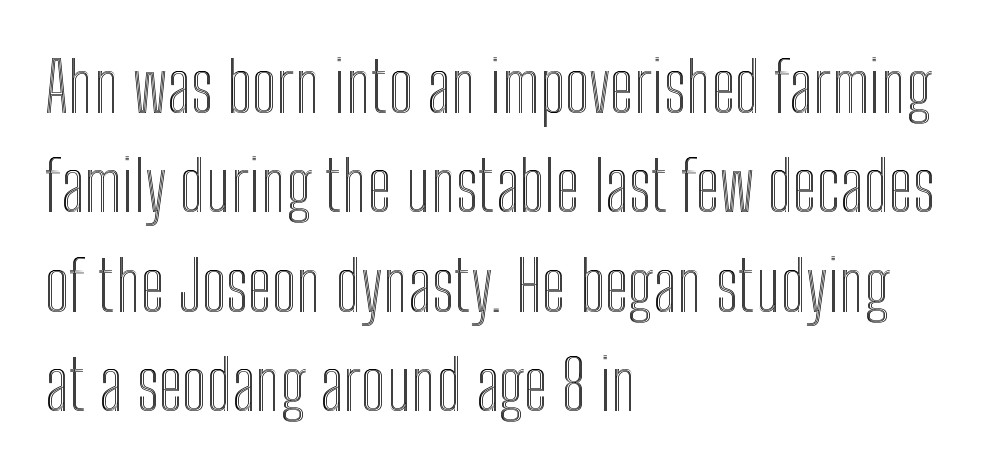
Clear beneath every line of the passage. Horizontal alignment here is leftward, the default for most running prose. This sample has the flowing, uneven cadence of proportional lettering. One glance says typical: line gaps are just what's usual. This is roman type, the default non-slanted kind. Nobody touched the tracking dial on this one.
